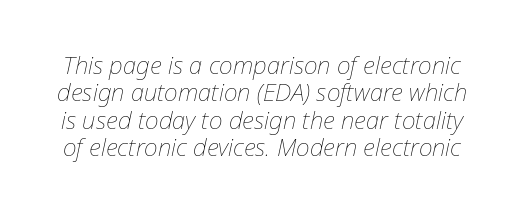
Vertical spacing — tight. Heft: none added — not bold. The letterforms sit shoulder to shoulder at normal distance. Yep, that's italic — everything's leaning. Rule under the text: the space is simply empty.
